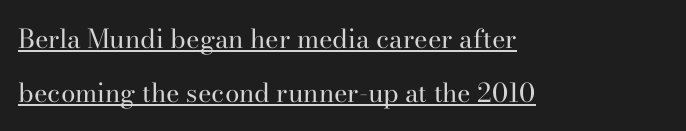
Q: Is the text bold? A: No.
Q: Is the text italic (slanted)? A: No, it is upright.
Q: Is the text underlined? A: Yes.
Q: How is the paragraph aligned? A: Left-aligned.
Q: Is the spacing between letters normal or unusually wide? A: Normal.
Q: Is the spacing between lines tight, normal or loose? A: Loose.
